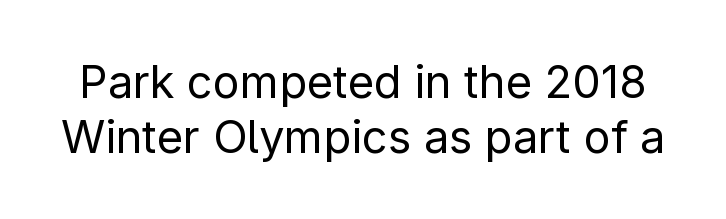
The weight would be labelled regular, book, light, or lighter still. Tracking value appears to be zero — textbook default spacing. Has an underline been added? It has not. Character widths vary here, with narrow letters taking less room than wide ones.
